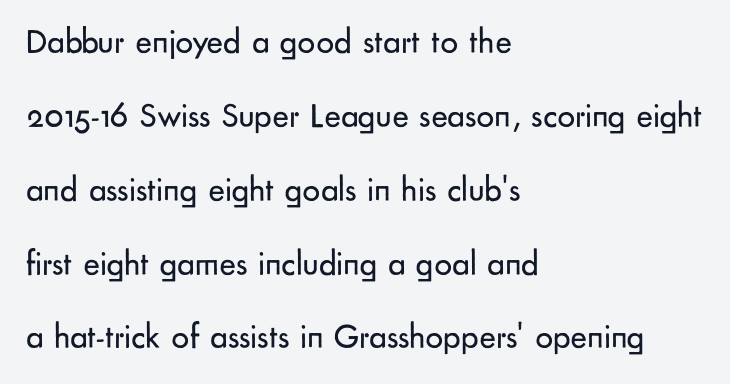
Leading: increased. Letterform terminals end flat and unadorned throughout the passage. The face used here is proportionally spaced, like ordinary book or web type. The specimen reads as upright at a glance. The specimen omits any rule beneath the text block's lines.
